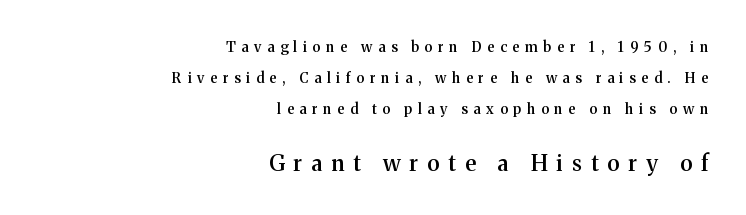
The image shows 22 px text type, upright; set right-aligned, loose line spacing (2.22x), unusually wide letter spacing (+0.41 em), not underlined; the second (bottom) block is 1.57x larger.
